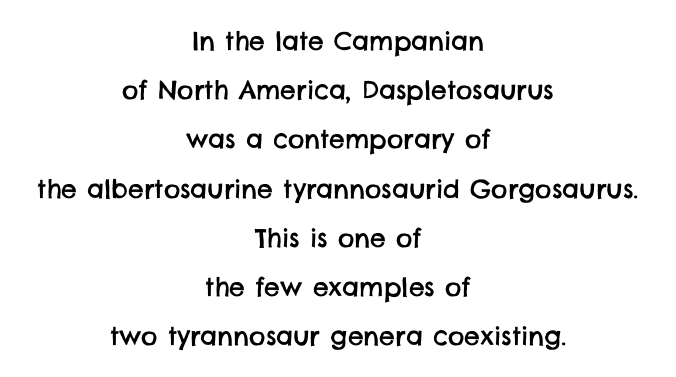
Every row of glyphs is offset so its center matches the block's center. Nobody drew a line under any word here. Nobody touched the tracking dial on this one. Leading: increased.
